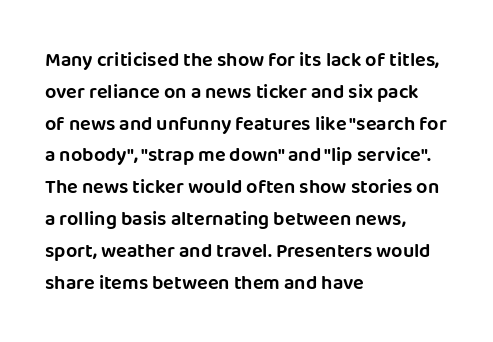
{"italic": "no", "underline": "no", "align": "left", "line_spacing": "normal", "line_spacing_ratio": 1.59, "letter_spacing": "normal", "letter_spacing_em": 0.0, "glyph_px": 20}
